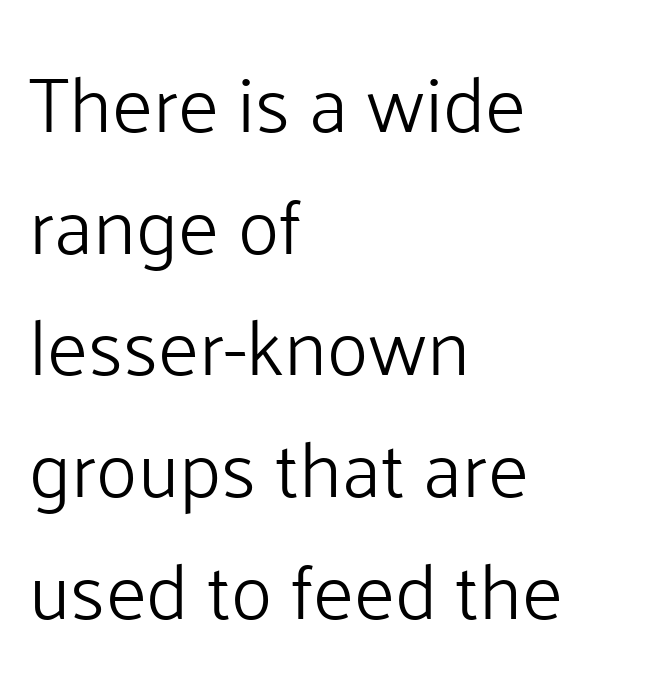
The image shows 78 px light sans-serif type, upright; set left-aligned, normal line spacing (1.56x), normal letter spacing, not underlined; low stroke contrast and a medium x-height.
